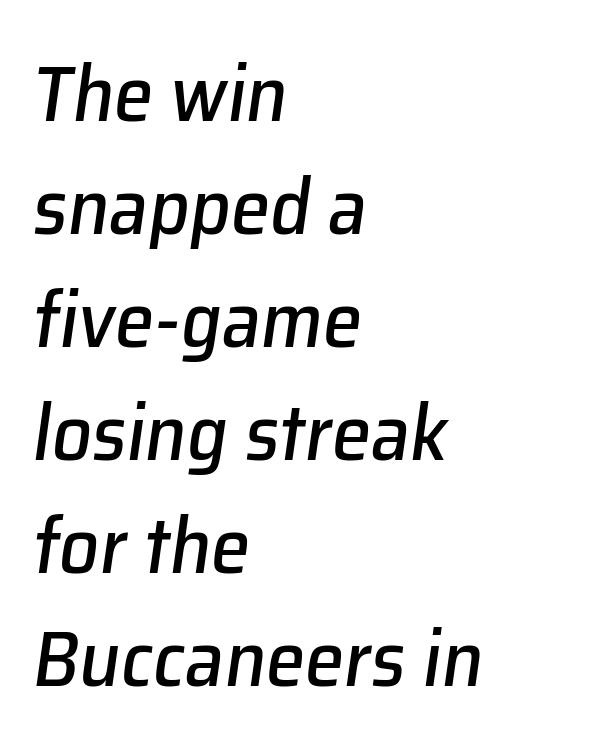
Casual observation: everything's shoved over to the left. When letters slant like this, we call the style italic. Students, observe: this is what conventionally led text looks like. The zone under the glyphs is completely vacant. There is no visible air inserted between adjacent glyphs.
